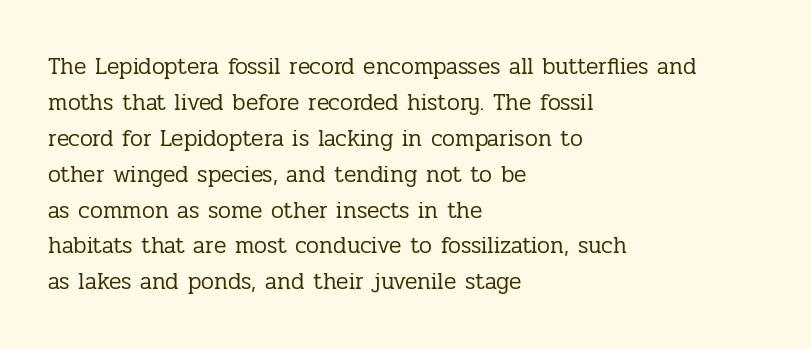
The foot of each line stays bare and open. It's the straight-up-and-down kind of type. The gaps between neighbouring characters are ordinary and unremarkable. A normal amount of white space separates one row of letters from the next. Typeset ragged right — the left edge is the straight one. Is the stroke heavy? The answer is a plain regular-or-lighter.
